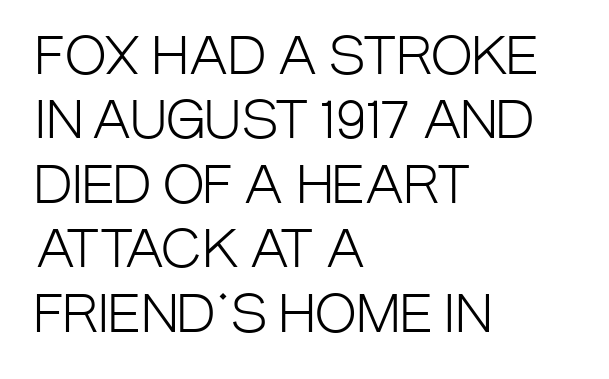
{"serif": "no", "italic": "no", "bold": "no", "weight": "light", "width": "condensed", "stroke_contrast": "low", "x_height": "large", "monospaced": "no", "underline": "no", "align": "left", "line_spacing": "normal", "line_spacing_ratio": 1.29, "letter_spacing": "normal", "letter_spacing_em": 0.0, "glyph_px": 50}
